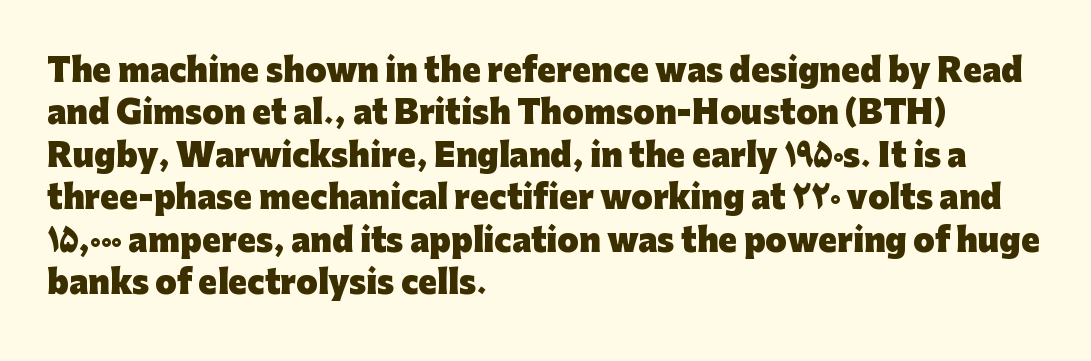
The rendering uses natural spacing where letterforms have individual widths. The face used here is rendered with its standard letterfit. What weight is shown? A full bold with thick strokes. The rendering shows plain stroke endings on the letterforms — a sans-serif design. Leading: standard.
